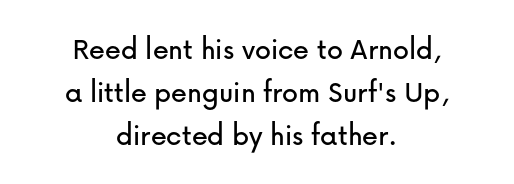
The glyphs are unaccompanied by any horizontal stroke below them. Posture: straight, roman, zero tilt. Notice how descenders clear the ascenders below comfortably — that's standard leading. The typesetter chose a symmetrical, centered arrangement here.
